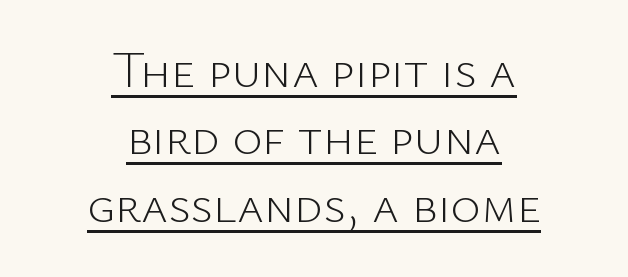
{"serif": "no", "italic": "no", "bold": "no", "weight": "light", "width": "normal", "stroke_contrast": "low", "x_height": "medium", "monospaced": "no", "underline": "yes", "align": "center", "line_spacing": "normal", "line_spacing_ratio": 1.32, "letter_spacing": "normal", "letter_spacing_em": 0.0, "glyph_px": 51}
